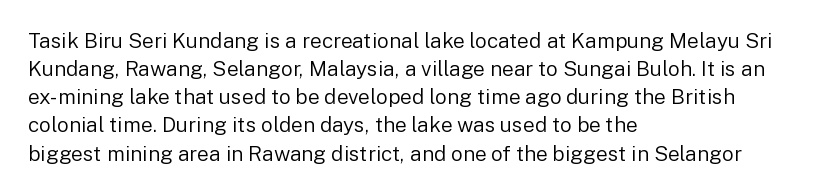
The image shows 21 px text type, upright; set left-aligned, normal line spacing (1.34x), normal letter spacing, not underlined.
